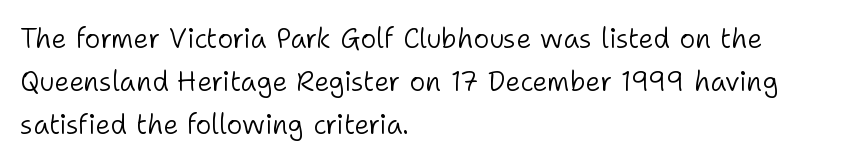
The image shows 27 px text type, upright; set left-aligned, normal line spacing (1.59x), normal letter spacing, not underlined.
